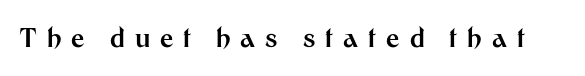
Q: Is the text bold? A: Yes.
Q: Is the text italic (slanted)? A: No, it is upright.
Q: Is the text underlined? A: No.
Q: Is the spacing between letters normal or unusually wide? A: Unusually wide.
